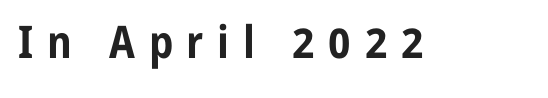
{"serif": "no", "italic": "no", "bold": "yes", "weight": "bold", "width": "condensed", "stroke_contrast": "low", "x_height": "medium", "monospaced": "no", "underline": "no", "letter_spacing": "wide", "letter_spacing_em": 0.3, "glyph_px": 45}
